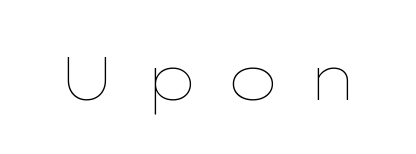
{"italic": "no", "bold": "no", "weight": "thin", "width": "wide", "stroke_contrast": "low", "x_height": "medium", "monospaced": "no", "underline": "no", "letter_spacing": "wide", "letter_spacing_em": 0.45, "glyph_px": 62}
